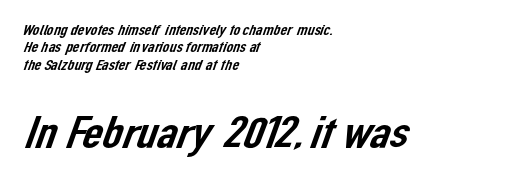
Typesetter's note — lower block bumped up in size, upper block left smaller. Layout note: lines flush left. Nope, no serifs anywhere on these letters. Is this a fixed-width face? No — the glyphs have proportional, varying widths. Students, note that the glyphs here touch the page at normal intervals. Descenders are the only things crossing below the line.
